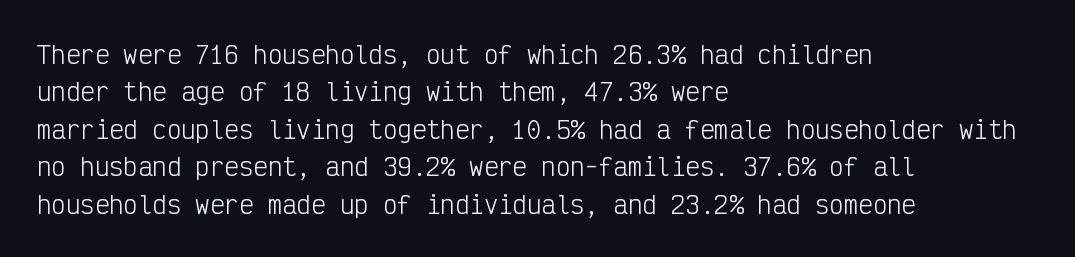
The image shows 24 px text type, upright; set left-aligned, normal line spacing (1.56x), normal letter spacing, not underlined.
